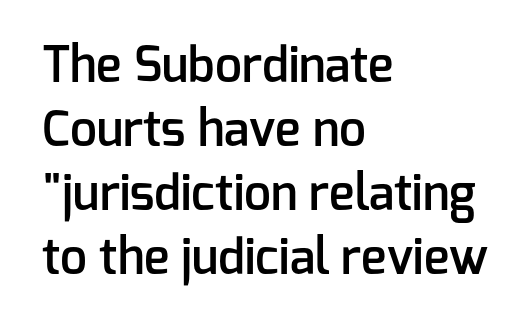
The image shows 48 px semibold sans-serif type, upright; set left-aligned, normal line spacing (1.33x), normal letter spacing, not underlined; low stroke contrast and a medium x-height.
